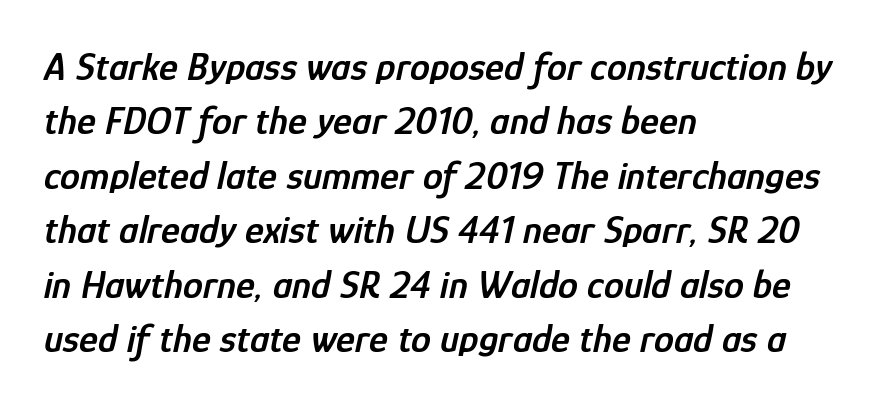
Q: Is the text bold? A: Semi-bold.
Q: Is the text italic (slanted)? A: Yes, it leans right by about 12 degrees.
Q: Is the text underlined? A: No.
Q: How is the paragraph aligned? A: Left-aligned.
Q: Is the spacing between letters normal or unusually wide? A: Normal.
Q: Is the spacing between lines tight, normal or loose? A: Normal.
Q: Width (condensed, normal, or wide)? A: Condensed.
Q: Stroke contrast? A: Low.
Q: x-height? A: Medium.
Q: Monospaced? A: No.
